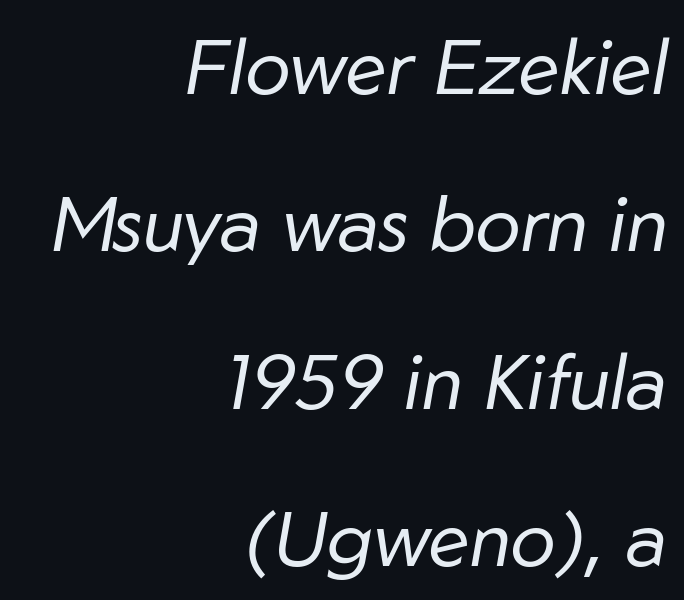
The image shows 76 px regular-weight type, italic (leaning right); set right-aligned, loose line spacing (2.07x), normal letter spacing, not underlined; low stroke contrast and a medium x-height.
